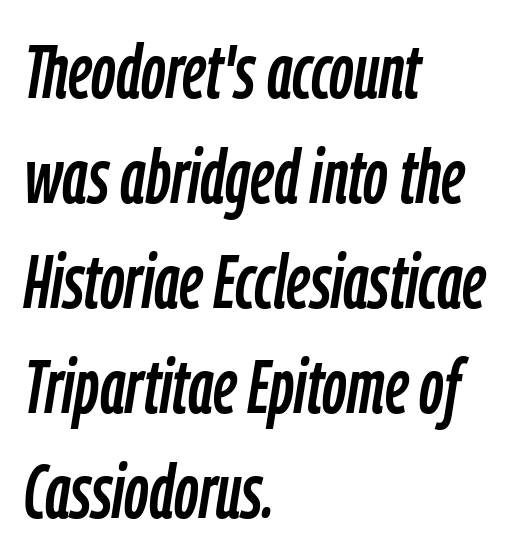
Q: Is the text italic (slanted)? A: Yes, it leans right by about 9 degrees.
Q: Is the text underlined? A: No.
Q: How is the paragraph aligned? A: Left-aligned.
Q: Is the spacing between letters normal or unusually wide? A: Normal.
Q: Is the spacing between lines tight, normal or loose? A: Normal.
Q: Width (condensed, normal, or wide)? A: Condensed.
Q: Stroke contrast? A: Low.
Q: x-height? A: Medium.
Q: Monospaced? A: No.
